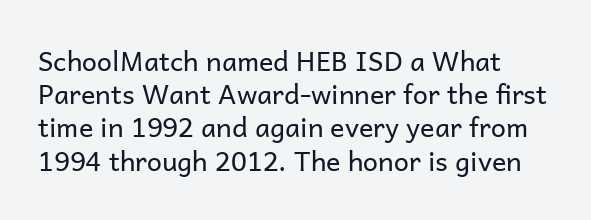
The image shows 27 px text type, upright; set left-aligned, line spacing 1.23x, normal letter spacing, not underlined.
